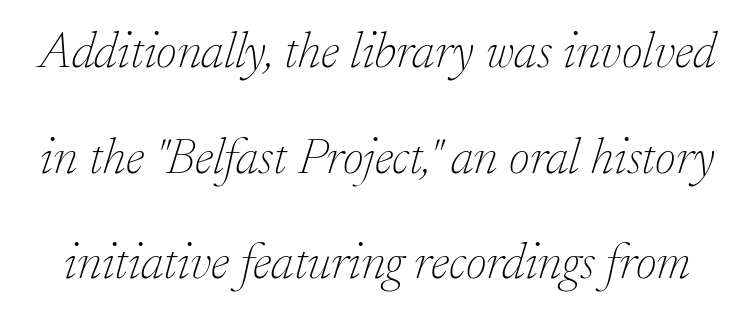
The image shows 51 px thin serif type, italic (leaning right); set loose line spacing (2.07x), normal letter spacing, not underlined; low stroke contrast and a small x-height.
